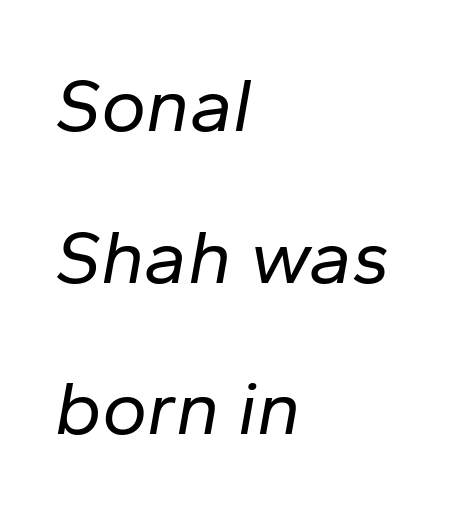
{"italic": "yes", "lean": "right", "slant_degrees": 10, "bold": "no", "weight": "regular", "width": "normal", "stroke_contrast": "low", "x_height": "medium", "monospaced": "no", "underline": "no", "align": "left", "line_spacing": "loose", "line_spacing_ratio": 1.97, "letter_spacing": "normal", "letter_spacing_em": 0.0, "glyph_px": 77}
